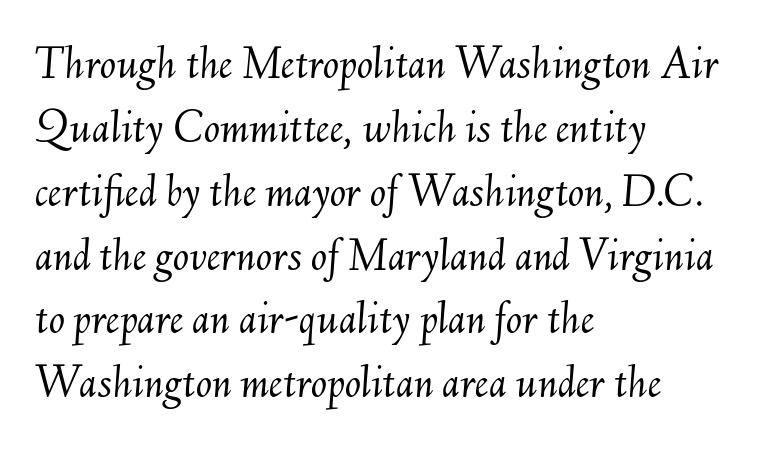
Q: Is the text bold? A: No.
Q: Is the text italic (slanted)? A: Yes, it leans right by about 6 degrees.
Q: Is the text underlined? A: No.
Q: How is the paragraph aligned? A: Left-aligned.
Q: Is the spacing between letters normal or unusually wide? A: Normal.
Q: Is the spacing between lines tight, normal or loose? A: Normal.
Q: Width (condensed, normal, or wide)? A: Normal.
Q: Stroke contrast? A: Medium.
Q: x-height? A: Small.
Q: Monospaced? A: No.
